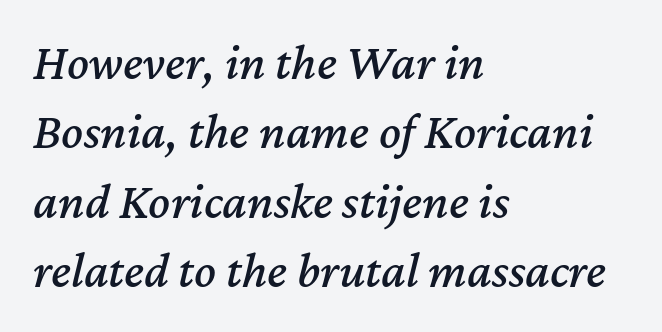
The image shows 51 px text type, italic (leaning right); set left-aligned, normal line spacing (1.36x), normal letter spacing, not underlined; medium stroke contrast and a medium x-height.
